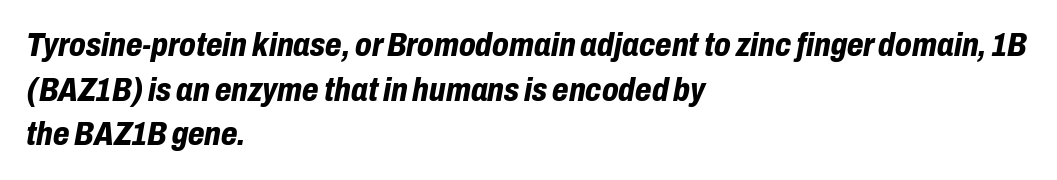
Q: Is the text bold? A: Yes.
Q: Is the text italic (slanted)? A: Yes, it leans right by about 10 degrees.
Q: Is the text underlined? A: No.
Q: How is the paragraph aligned? A: Left-aligned.
Q: Is the spacing between letters normal or unusually wide? A: Normal.
Q: Is the spacing between lines tight, normal or loose? A: Normal.
Q: Width (condensed, normal, or wide)? A: Condensed.
Q: Stroke contrast? A: Low.
Q: x-height? A: Medium.
Q: Monospaced? A: No.
